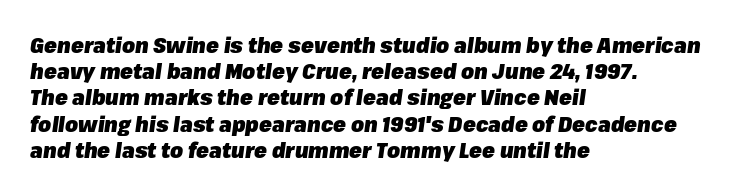
The string is rendered with underlining switched off. Heavy, bold letterforms. Slanted lettering throughout. This rendering leaves character spacing at its baseline value.
